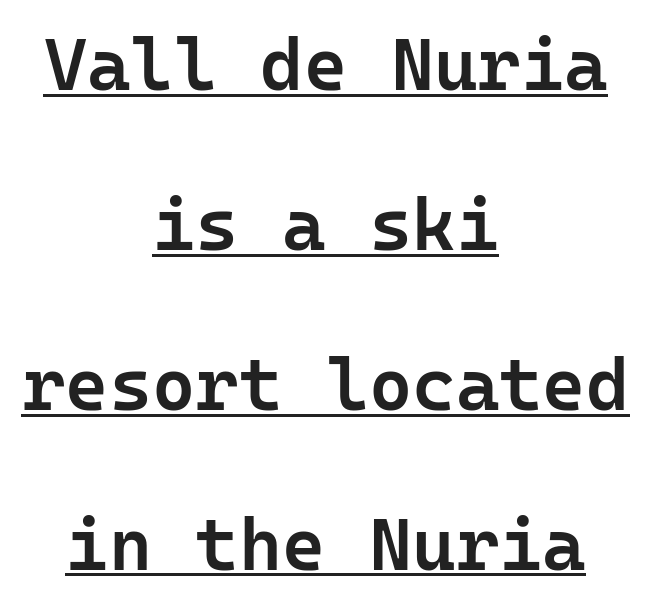
To sum up the face: it is a sans, with no serifs. Moderately thickened strokes mark this as semibold type. A rule runs beneath these lines of type. Honestly, the letter spacing is just normal — you wouldn't notice it. Quick note: interline space is abundant.
